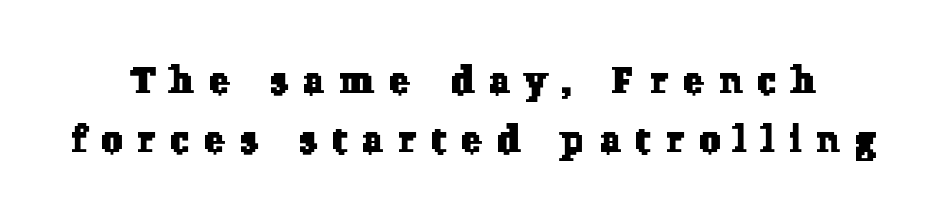
{"serif": "yes", "width": "normal", "stroke_contrast": "low", "x_height": "medium", "monospaced": "no", "underline": "no", "line_spacing": "normal", "line_spacing_ratio": 1.6, "letter_spacing": "wide", "letter_spacing_em": 0.43, "glyph_px": 37}
